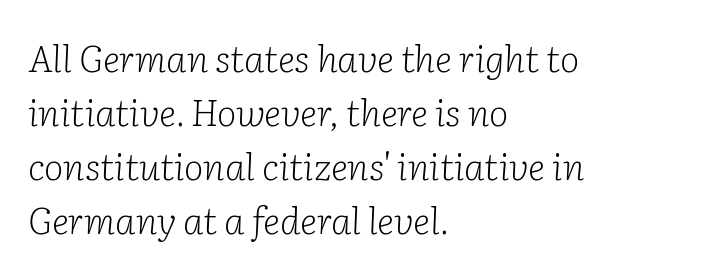
Compared with a typical body face, this is equally light or lighter still. Looking at the ascenders, they clearly lean. The space directly below the letters is spotless. Layout note: lines flush left.
